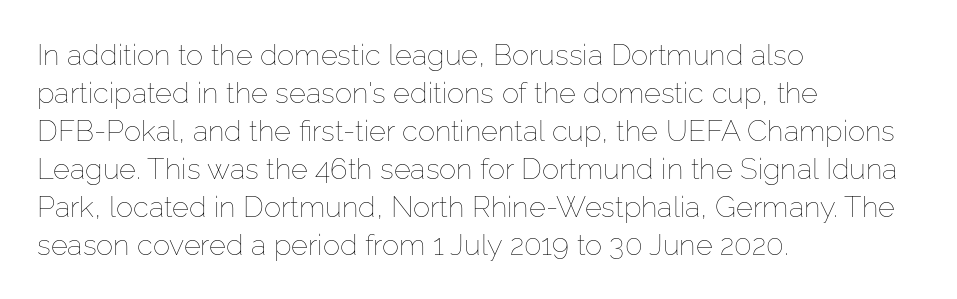
The cut favours lightness, reaching ordinary text weight at its darkest. Whoever set this chose a conventional vertical rhythm. Inter-character spacing is left at the font's built-in metrics. Nobody drew a line under any word here. Italic: no, the glyphs are upright roman.
